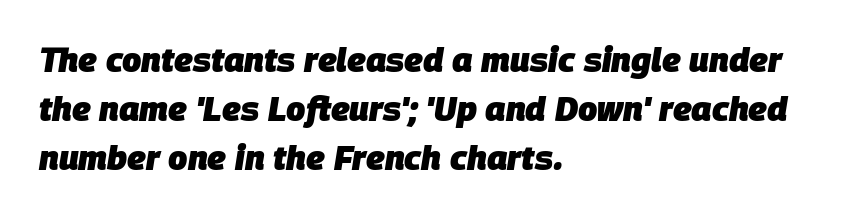
Strong, thick strokes mark this as bold type. Underline: absent. This rendering uses left alignment, leaving the right contour irregular. Look at the tracking — it's just the regular setting, nothing added.
